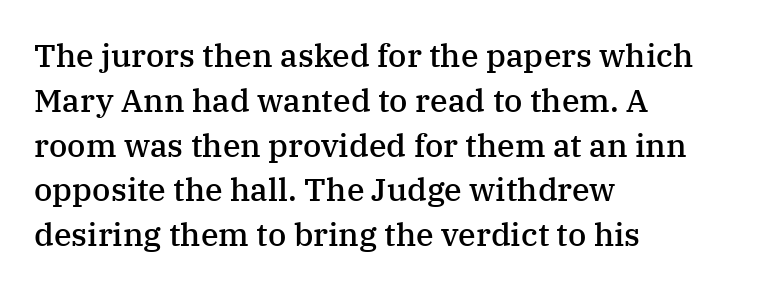
The image shows 32 px semibold serif type, upright; set left-aligned, normal line spacing (1.4x), normal letter spacing, not underlined; medium stroke contrast and a medium x-height.
